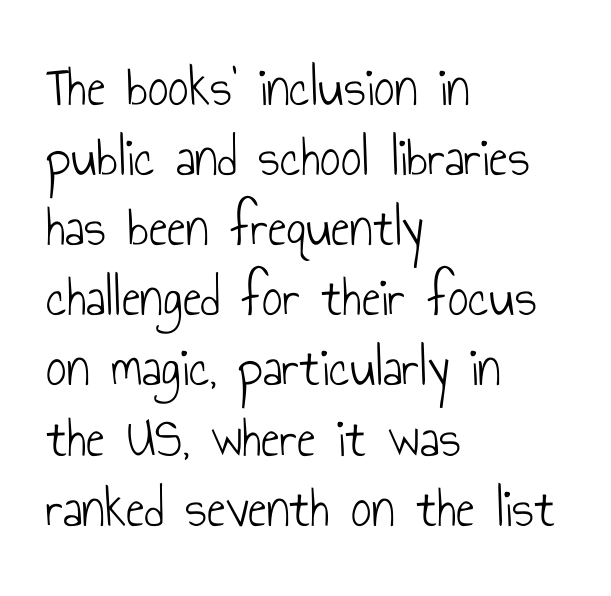
The passage shown is typed in a proportional face where columns would drift. The rendering anchors every line to the left-hand side. The type family on display is of the sans-serif kind. It's the straight-up-and-down kind of type. Has an underline been added? It has not.
